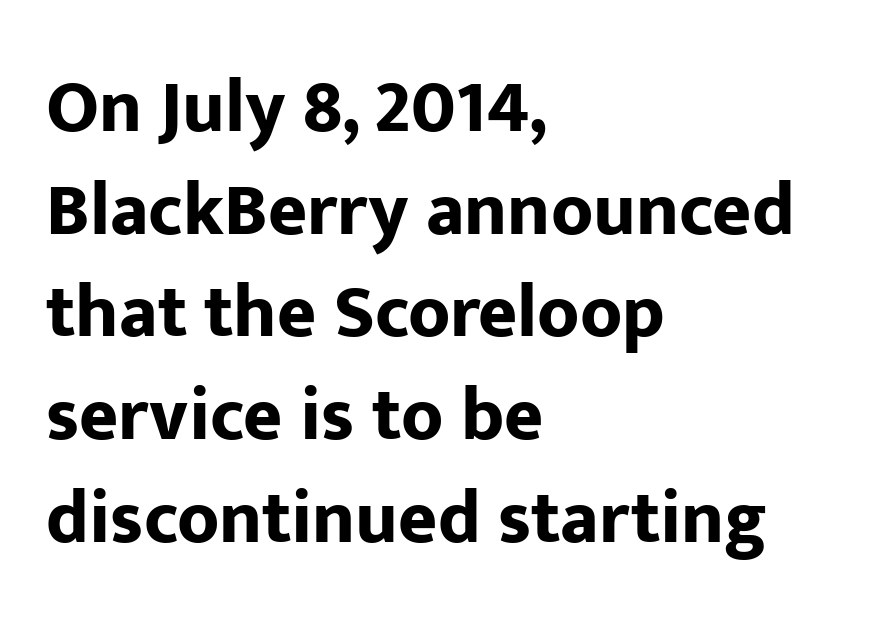
Q: Is the text bold? A: Yes.
Q: Is the text italic (slanted)? A: No, it is upright.
Q: Is the typeface a serif or a sans-serif typeface? A: Sans-serif.
Q: Is the text underlined? A: No.
Q: How is the paragraph aligned? A: Left-aligned.
Q: Is the spacing between letters normal or unusually wide? A: Normal.
Q: Is the spacing between lines tight, normal or loose? A: Normal.
Q: Width (condensed, normal, or wide)? A: Normal.
Q: Stroke contrast? A: Low.
Q: x-height? A: Medium.
Q: Monospaced? A: No.
